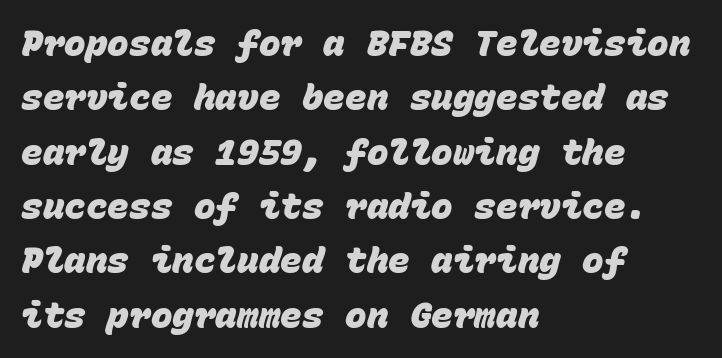
{"serif": "no", "bold": "yes", "weight": "heavy", "width": "normal", "stroke_contrast": "low", "x_height": "large", "monospaced": "yes", "underline": "no", "align": "left", "line_spacing": "normal", "line_spacing_ratio": 1.51, "letter_spacing": "normal", "letter_spacing_em": 0.0, "glyph_px": 36}
